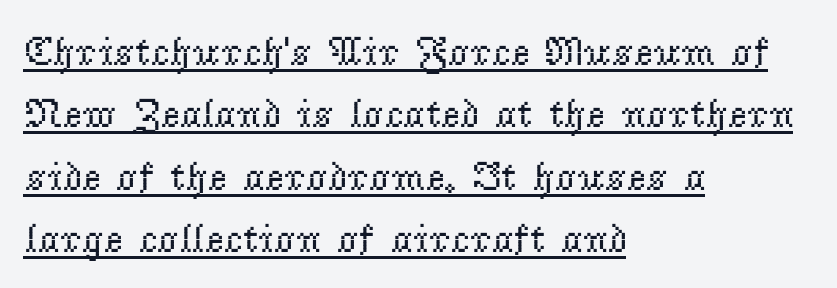
Q: Is the text bold? A: No.
Q: Is the text italic (slanted)? A: No, it is upright.
Q: Is the typeface a serif or a sans-serif typeface? A: Serif.
Q: Is the text underlined? A: Yes.
Q: How is the paragraph aligned? A: Left-aligned.
Q: Is the spacing between letters normal or unusually wide? A: Normal.
Q: Is the spacing between lines tight, normal or loose? A: Normal.
Q: Width (condensed, normal, or wide)? A: Normal.
Q: Stroke contrast? A: Low.
Q: x-height? A: Small.
Q: Monospaced? A: No.
